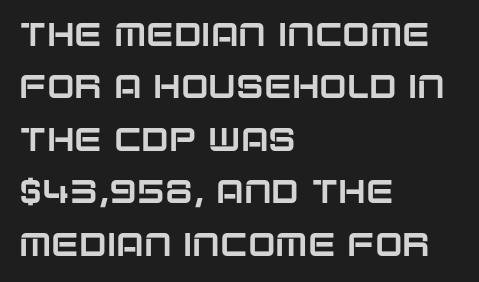
{"serif": "no", "italic": "no", "width": "normal", "stroke_contrast": "low", "x_height": "large", "monospaced": "no", "underline": "no", "align": "left", "line_spacing": "normal", "line_spacing_ratio": 1.59, "letter_spacing": "normal", "letter_spacing_em": 0.0, "glyph_px": 33}
